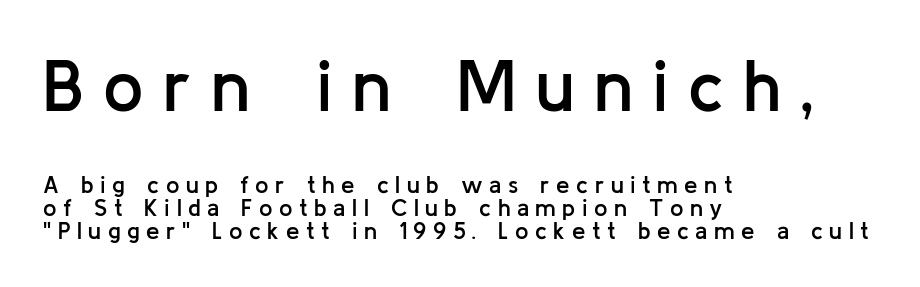
Q: Is the text bold? A: Semi-bold.
Q: Is the text italic (slanted)? A: No, it is upright.
Q: Is the typeface a serif or a sans-serif typeface? A: Sans-serif.
Q: Is the text underlined? A: No.
Q: How is the paragraph aligned? A: Left-aligned.
Q: Is the spacing between letters normal or unusually wide? A: Unusually wide.
Q: Is the spacing between lines tight, normal or loose? A: Tight.
Q: Which block of text is set in a larger size, the first (top) or the second (bottom)? A: The first (top) one.
Q: Width (condensed, normal, or wide)? A: Normal.
Q: Stroke contrast? A: Low.
Q: x-height? A: Medium.
Q: Monospaced? A: No.
